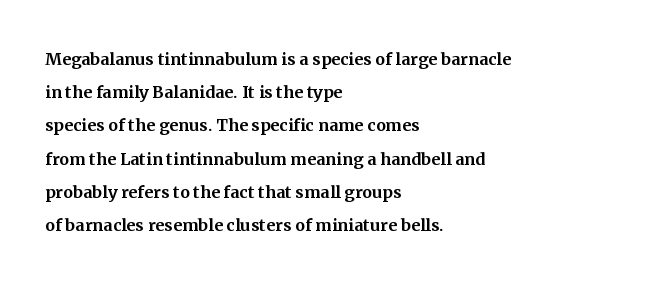
These lines keep a tight, regular rhythm from letter to letter. Vertical spacing — default. No word sits above an underline. The setting favours the left margin, as ordinary paragraphs usually do. The font's upright variant was chosen for this text.
